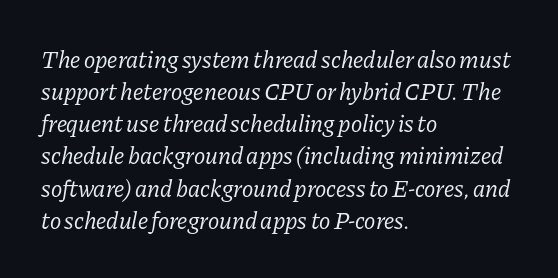
{"italic": "yes", "lean": "right", "slant_degrees": 11, "bold": "no", "underline": "no", "align": "left", "line_spacing": "normal", "line_spacing_ratio": 1.34, "letter_spacing": "normal", "letter_spacing_em": 0.0, "glyph_px": 24}
